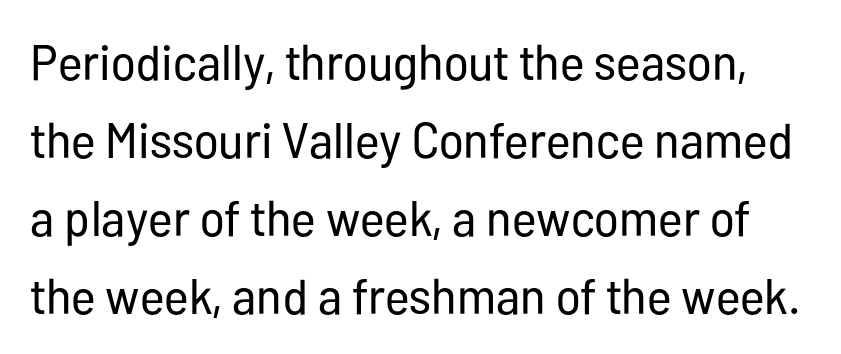
{"serif": "no", "italic": "no", "bold": "no", "weight": "regular", "width": "condensed", "stroke_contrast": "low", "x_height": "medium", "monospaced": "no", "underline": "no", "line_spacing": "normal", "line_spacing_ratio": 1.56, "letter_spacing": "normal", "letter_spacing_em": 0.0, "glyph_px": 50}
